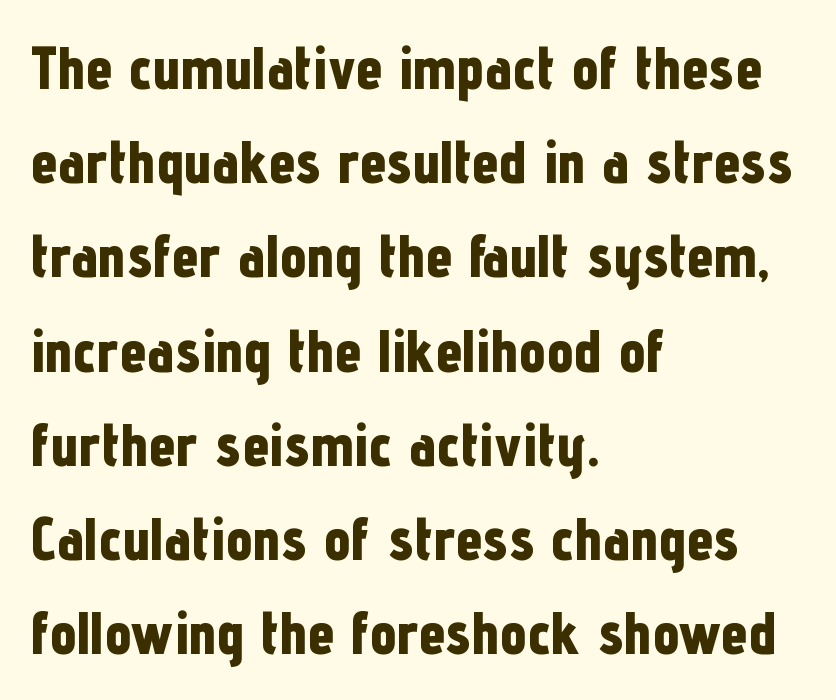
{"serif": "no", "italic": "no", "bold": "yes", "weight": "bold", "width": "condensed", "stroke_contrast": "low", "x_height": "medium", "monospaced": "no", "underline": "no", "align": "left", "line_spacing": "normal", "line_spacing_ratio": 1.57, "letter_spacing": "normal", "letter_spacing_em": 0.0, "glyph_px": 60}
